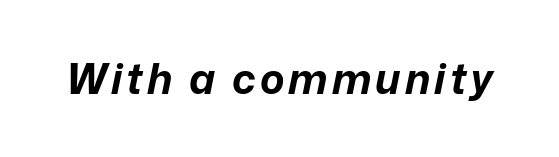
{"italic": "yes", "lean": "right", "slant_degrees": 12, "bold": "yes", "weight": "bold", "width": "normal", "stroke_contrast": "low", "x_height": "medium", "monospaced": "no", "underline": "no", "glyph_px": 41}
